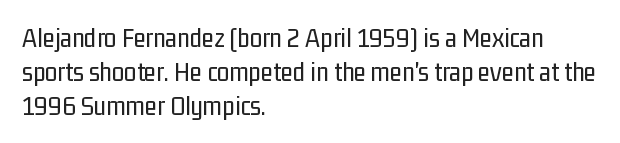
Q: Is the text bold? A: No.
Q: Is the text italic (slanted)? A: No, it is upright.
Q: Is the typeface a serif or a sans-serif typeface? A: Sans-serif.
Q: Is the text underlined? A: No.
Q: How is the paragraph aligned? A: Left-aligned.
Q: Is the spacing between letters normal or unusually wide? A: Normal.
Q: Width (condensed, normal, or wide)? A: Condensed.
Q: Stroke contrast? A: Low.
Q: x-height? A: Medium.
Q: Monospaced? A: No.
